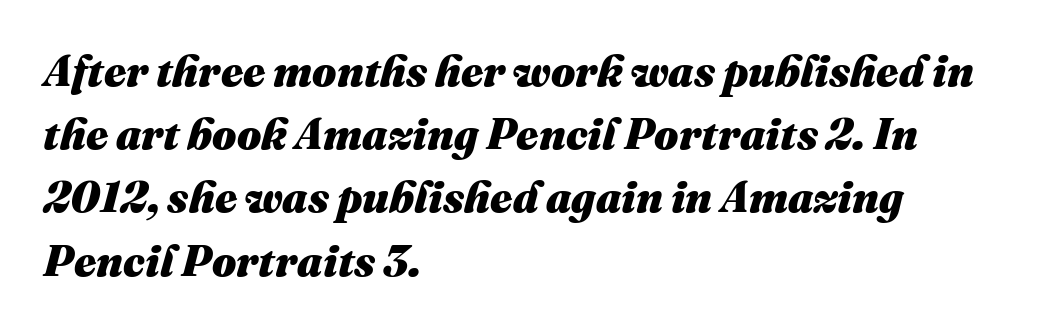
Leftover space on each line is placed entirely after the last word. Has an underline been added? It has not. Proportional: the letters do not fall into vertical columns. Stroke thickness is high; the sample reads as a true bold. Leading matches the norm, producing a regular column. A typesetter would call this zero additional tracking.
